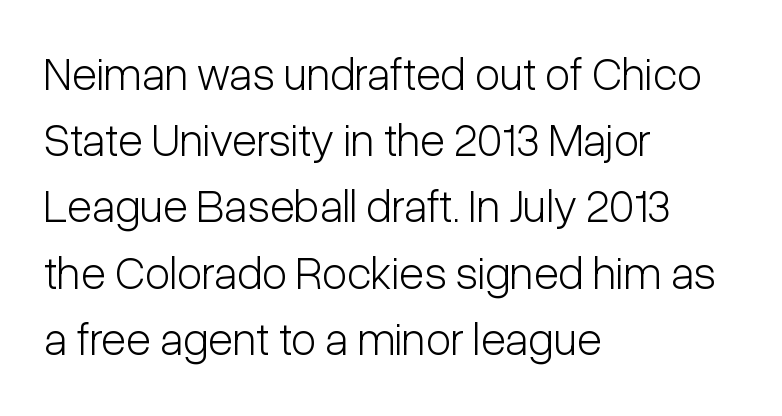
Summary of vertical rhythm: regular, with standard interline spacing. Students, note that the glyphs here touch the page at normal intervals. Descenders are the only things crossing below the line. Typeset ragged right — the left edge is the straight one. The type family on display is of the sans-serif kind. The characters are drawn with everyday or finer stroke widths.
